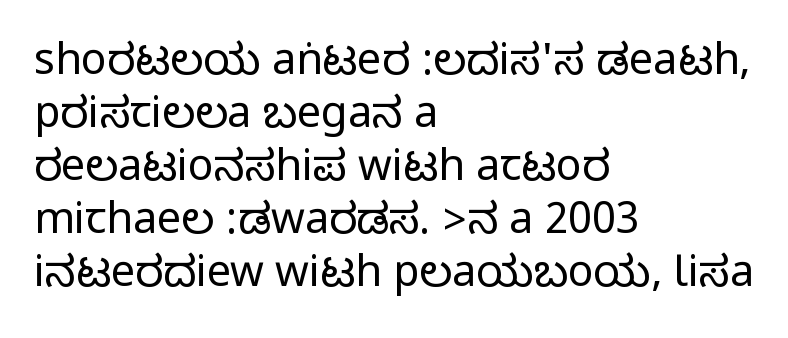
{"serif": "no", "italic": "no", "width": "condensed", "stroke_contrast": "medium", "monospaced": "no", "underline": "no", "align": "left", "line_spacing_ratio": 1.23, "letter_spacing": "normal", "letter_spacing_em": 0.0, "glyph_px": 43}
